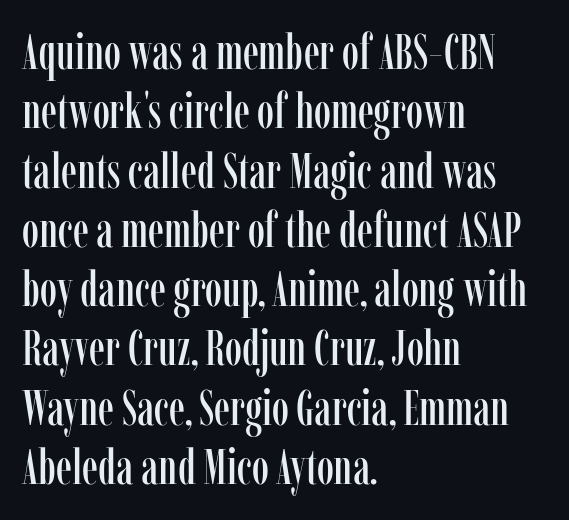
{"serif": "yes", "italic": "no", "width": "condensed", "stroke_contrast": "low", "x_height": "medium", "monospaced": "no", "underline": "no", "align": "left", "line_spacing_ratio": 1.21, "letter_spacing": "normal", "letter_spacing_em": 0.0, "glyph_px": 49}
